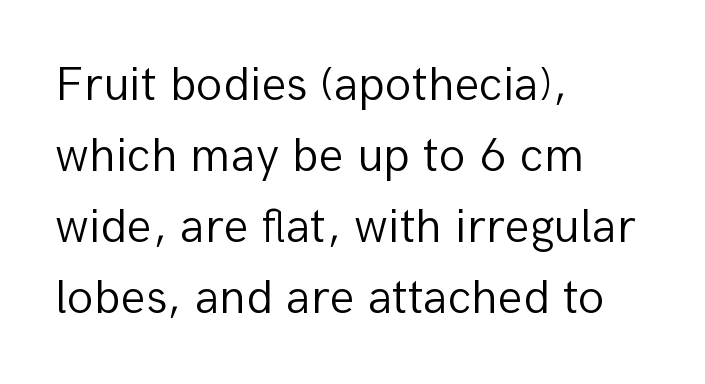
The image shows 49 px light sans-serif type, upright; set left-aligned, normal line spacing (1.45x), normal letter spacing, not underlined; low stroke contrast and a medium x-height.
